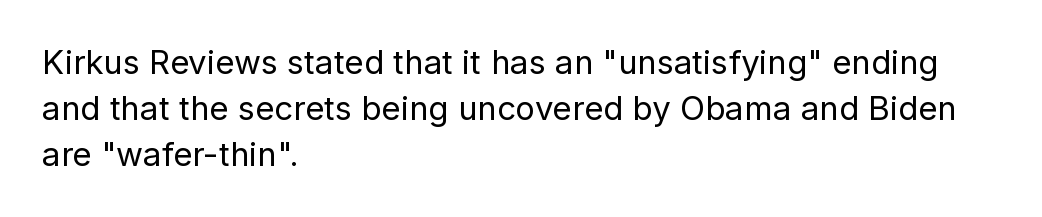
Q: Is the text bold? A: No.
Q: Is the text italic (slanted)? A: No, it is upright.
Q: Is the typeface a serif or a sans-serif typeface? A: Sans-serif.
Q: Is the text underlined? A: No.
Q: How is the paragraph aligned? A: Left-aligned.
Q: Is the spacing between letters normal or unusually wide? A: Normal.
Q: Is the spacing between lines tight, normal or loose? A: Normal.
Q: Width (condensed, normal, or wide)? A: Normal.
Q: Stroke contrast? A: Low.
Q: x-height? A: Medium.
Q: Monospaced? A: No.
